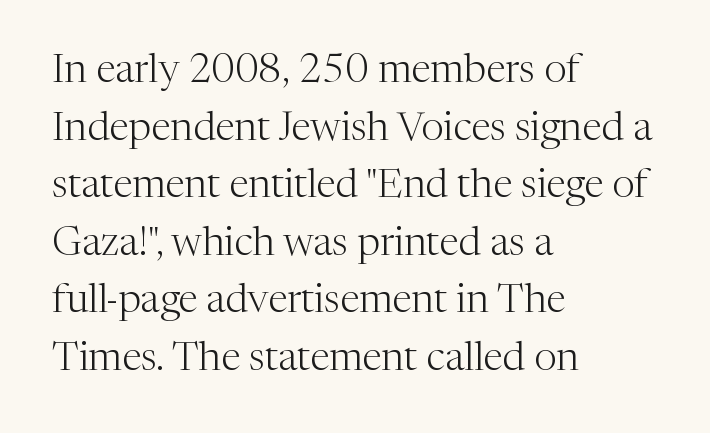
A serif font was chosen for this passage. Summary of vertical rhythm: regular, with standard interline spacing. The font's upright variant was chosen for this text. Underlining? Definitely not there. A typesetter would call this proportional, since set widths differ per character. Is the type heavy? It reads as light-to-regular instead.
